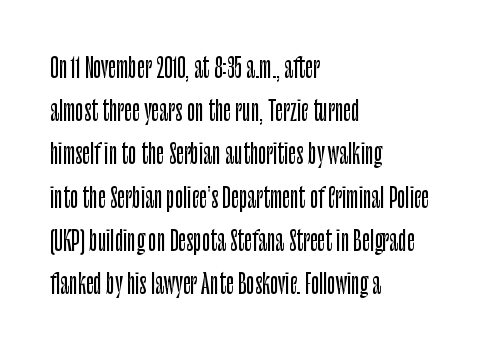
Q: Is the text italic (slanted)? A: No, it is upright.
Q: Is the text underlined? A: No.
Q: How is the paragraph aligned? A: Left-aligned.
Q: Is the spacing between letters normal or unusually wide? A: Normal.
Q: Is the spacing between lines tight, normal or loose? A: Normal.
